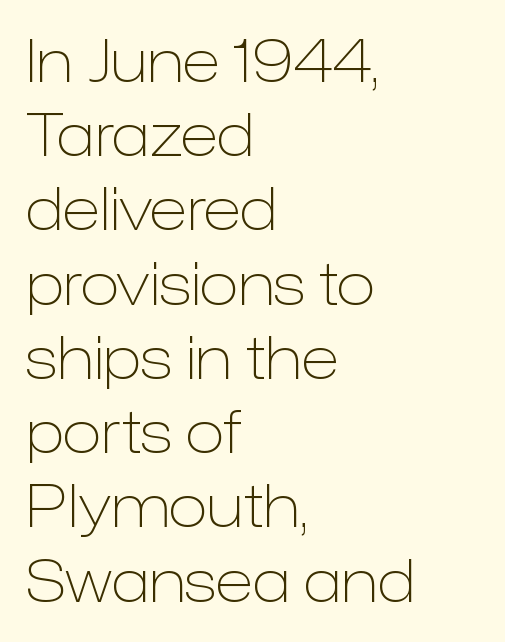
Classification — sans serif. The glyphs are unaccompanied by any horizontal stroke below them. Style check: upright. Weight: not bold — regular or lighter. Nobody touched the tracking dial on this one.
